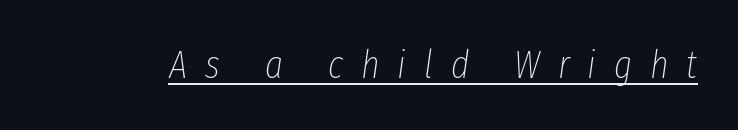
{"italic": "yes", "lean": "right", "slant_degrees": 8, "bold": "no", "weight": "thin", "width": "condensed", "stroke_contrast": "low", "x_height": "medium", "monospaced": "no", "underline": "yes", "letter_spacing": "wide", "letter_spacing_em": 0.46, "glyph_px": 39}
